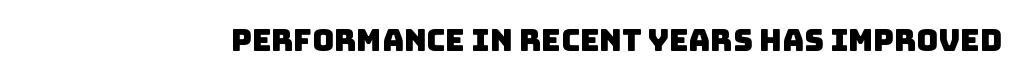
The image shows 30 px sans-serif type; set normal letter spacing, not underlined; low stroke contrast and a large x-height.
